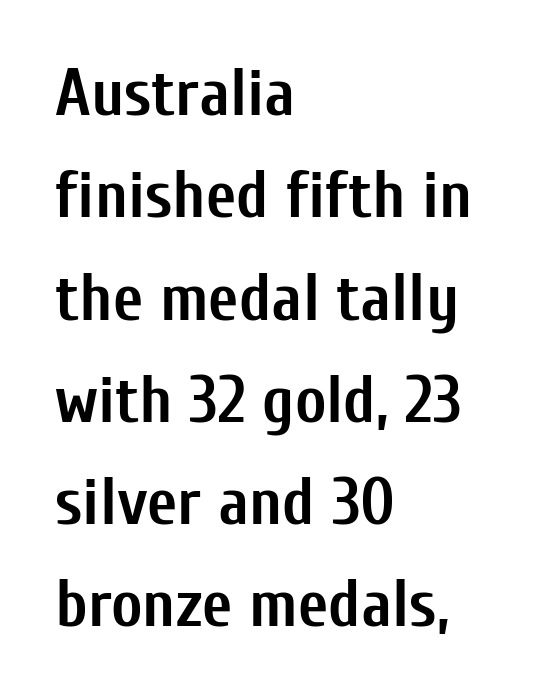
Q: Is the text bold? A: Yes.
Q: Is the text italic (slanted)? A: No, it is upright.
Q: Is the typeface a serif or a sans-serif typeface? A: Sans-serif.
Q: Is the text underlined? A: No.
Q: How is the paragraph aligned? A: Left-aligned.
Q: Is the spacing between letters normal or unusually wide? A: Normal.
Q: Is the spacing between lines tight, normal or loose? A: Normal.
Q: Width (condensed, normal, or wide)? A: Condensed.
Q: Stroke contrast? A: Low.
Q: x-height? A: Medium.
Q: Monospaced? A: No.
